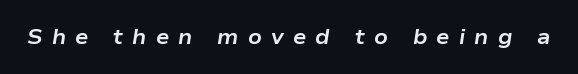
The image shows 21 px bold type, italic (leaning right); set unusually wide letter spacing (+0.44 em), not underlined.
